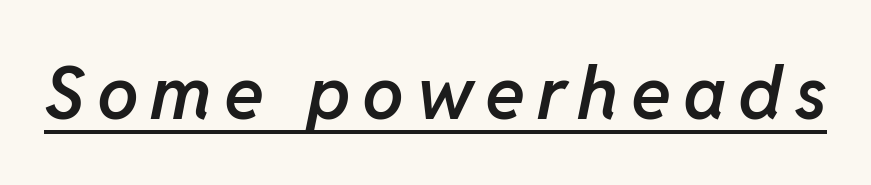
This is oblique type, the kind used for emphasis or titles. The face used here appears with an underline applied. Stems and bowls a touch heavier than normal — semibold. Varying glyph widths throughout — classic text-font behaviour.
